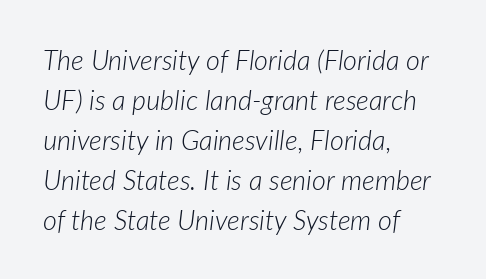
If you drew a ruler down the left edge, every line would touch it. Short note: letters normally spaced. The lettering tilts uniformly, giving the passage an italic look. What's the leading like? Ordinary, nothing unusual.
